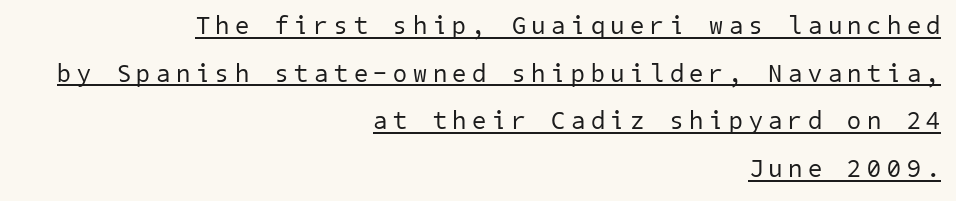
Q: Is the text bold? A: No.
Q: Is the text underlined? A: Yes.
Q: How is the paragraph aligned? A: Right-aligned.
Q: Is the spacing between letters normal or unusually wide? A: Unusually wide.
Q: Is the spacing between lines tight, normal or loose? A: Loose.
